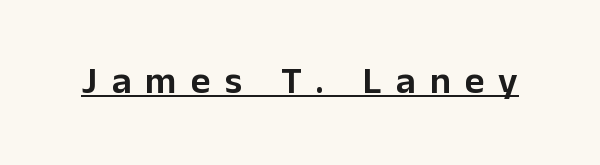
The image shows 38 px sans-serif type, upright; set unusually wide letter spacing (+0.37 em), underlined; low stroke contrast and a medium x-height.
